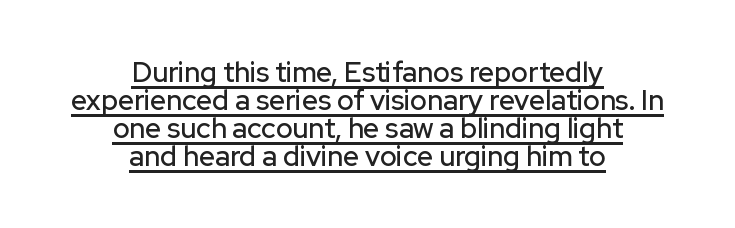
Spacing verdict: proportional, widths tailored to each character. If you drew a line through each stem, it would be perfectly vertical. The rendering uses a small line-height, squeezing the rows. Unlike a traditional serif, this face leaves its strokes unadorned.
